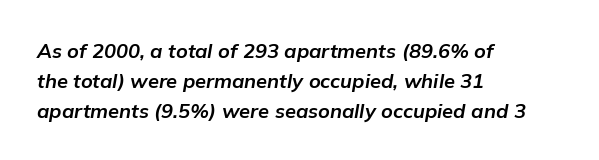
Letter spacing: default. Does the leading feel generous? No, just average. Observe the lean: these are italic letterforms. These lines carry a lot of weight — the face is fully bold. Descenders are the only things crossing below the line. This rendering uses left alignment, leaving the right contour irregular.
